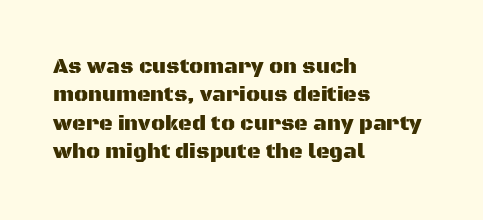
Posture: upright roman. The foot of each line stays bare and open. The passage shown stacks its lines at a standard gap. Alignment: flush left. The horizontal fit of the characters is conventional and even.
